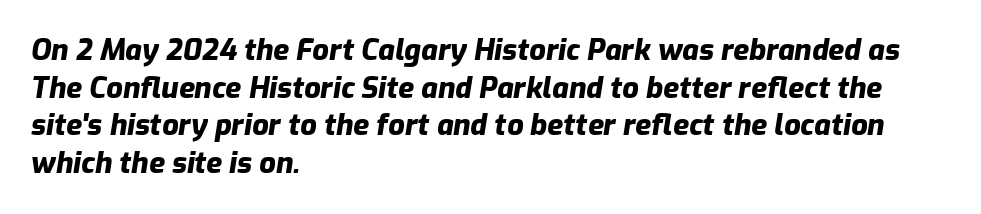
The sample has been set heavy, in full bold. Does the copy run flush right? No — it runs flush left. The whole block is typeset with a tilt. In terms of leading, this rendering sits right in the middle. Varying glyph widths throughout — classic text-font behaviour.
